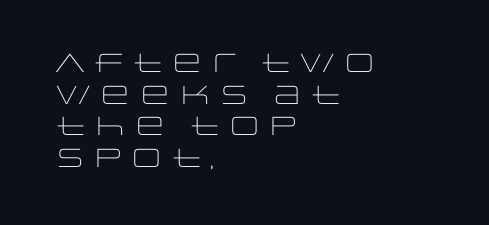
{"italic": "no", "bold": "no", "underline": "no", "align": "left", "line_spacing_ratio": 1.22, "letter_spacing": "normal", "letter_spacing_em": 0.0, "glyph_px": 26}
